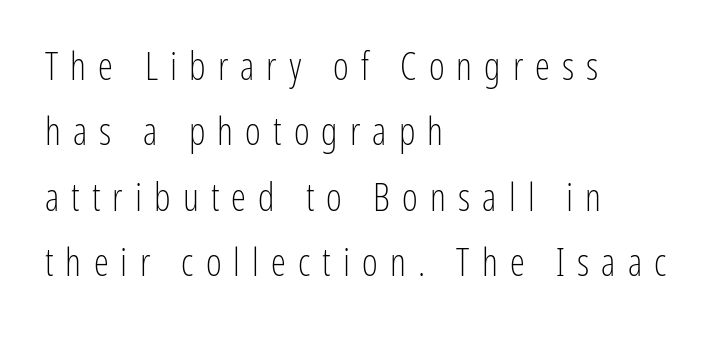
Are there feet on the stems? There aren't — it's a sans. This is not heavy type; no bold has been used. Decoration check: the copy has no underline. All the whitespace from short lines collects on the right. Do the letters lean? They stand straight.
